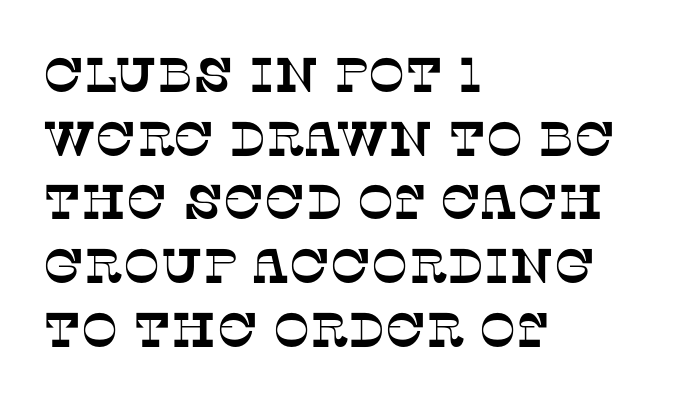
{"serif": "yes", "width": "normal", "stroke_contrast": "low", "x_height": "large", "monospaced": "no", "underline": "no", "align": "left", "line_spacing": "normal", "line_spacing_ratio": 1.3, "letter_spacing": "normal", "letter_spacing_em": 0.0, "glyph_px": 49}
